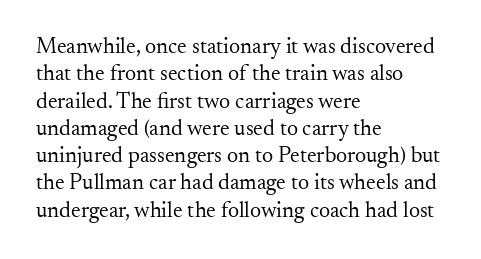
The image shows 22 px text type, upright; set left-aligned, line spacing 1.24x, normal letter spacing, not underlined.
